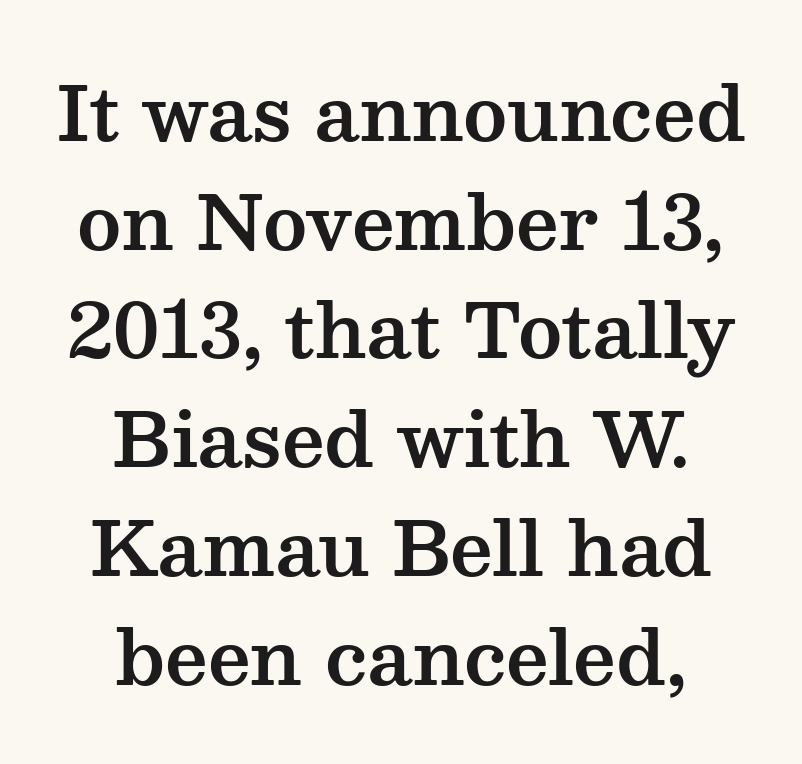
Q: Is the text italic (slanted)? A: No, it is upright.
Q: Is the typeface a serif or a sans-serif typeface? A: Serif.
Q: Is the text underlined? A: No.
Q: How is the paragraph aligned? A: Centered.
Q: Is the spacing between letters normal or unusually wide? A: Normal.
Q: Is the spacing between lines tight, normal or loose? A: Normal.
Q: Width (condensed, normal, or wide)? A: Wide.
Q: Stroke contrast? A: Medium.
Q: x-height? A: Medium.
Q: Monospaced? A: No.
